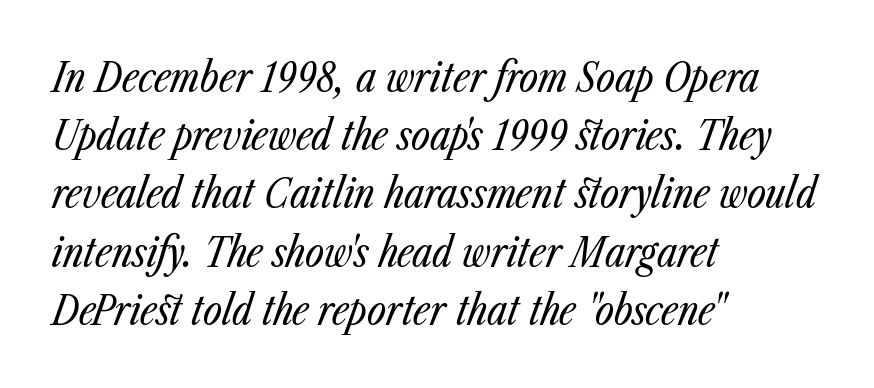
Q: Is the text bold? A: No.
Q: Is the text italic (slanted)? A: Yes, it leans right by about 23 degrees.
Q: Is the text underlined? A: No.
Q: How is the paragraph aligned? A: Left-aligned.
Q: Is the spacing between letters normal or unusually wide? A: Normal.
Q: Is the spacing between lines tight, normal or loose? A: Normal.
Q: Width (condensed, normal, or wide)? A: Condensed.
Q: Stroke contrast? A: Low.
Q: x-height? A: Medium.
Q: Monospaced? A: No.
